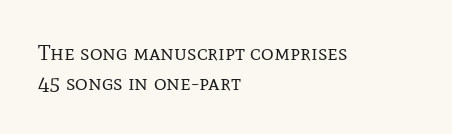
Unmarked baselines from the first word to the last. The designer left line spacing at the default. The rendering anchors every line to the left-hand side. The gaps between neighbouring characters are ordinary and unremarkable. The type sits square on the baseline with zero lean.
